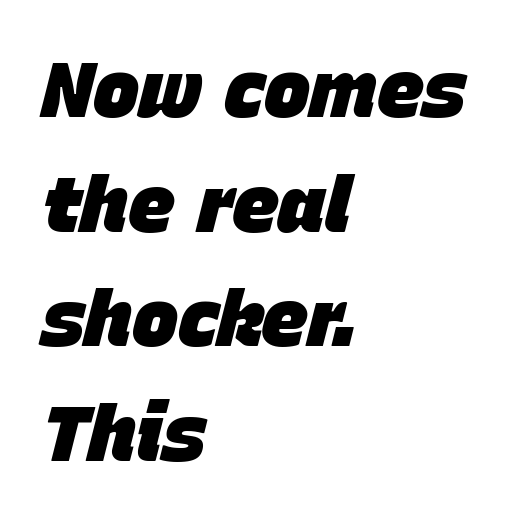
{"italic": "yes", "lean": "right", "slant_degrees": 15, "bold": "yes", "weight": "heavy", "width": "normal", "stroke_contrast": "low", "x_height": "large", "monospaced": "no", "underline": "no", "align": "left", "line_spacing": "normal", "line_spacing_ratio": 1.47, "letter_spacing": "normal", "letter_spacing_em": 0.0, "glyph_px": 78}
